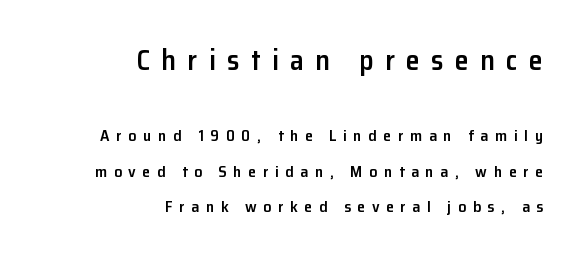
The image shows 28 px semibold sans-serif type, upright; set right-aligned, loose line spacing (2.21x), unusually wide letter spacing (+0.41 em), not underlined; the first (top) block is 1.75x larger; low stroke contrast and a medium x-height.
